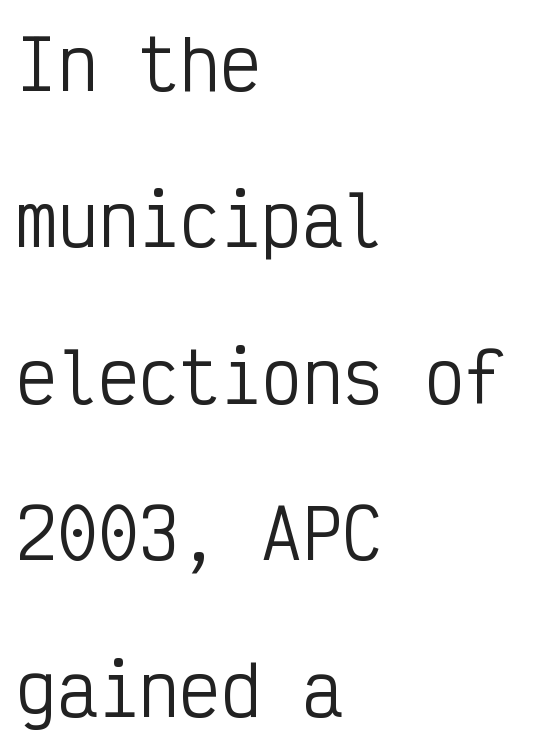
The image shows 68 px regular-weight, condensed sans-serif type, upright, monospaced; set left-aligned, loose line spacing (2.3x), normal letter spacing, not underlined; low stroke contrast and a medium x-height.
